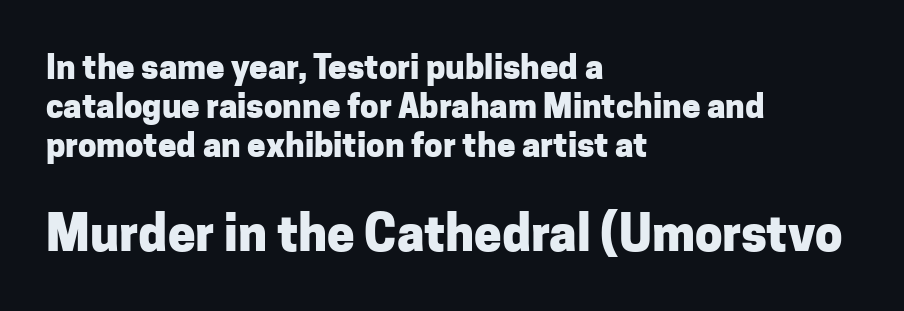
Q: Is the text bold? A: Yes.
Q: Is the text italic (slanted)? A: No, it is upright.
Q: Is the typeface a serif or a sans-serif typeface? A: Sans-serif.
Q: Is the text underlined? A: No.
Q: How is the paragraph aligned? A: Left-aligned.
Q: Is the spacing between letters normal or unusually wide? A: Normal.
Q: Which block of text is set in a larger size, the first (top) or the second (bottom)? A: The second (bottom) one.
Q: Width (condensed, normal, or wide)? A: Normal.
Q: Stroke contrast? A: Low.
Q: x-height? A: Medium.
Q: Monospaced? A: No.
